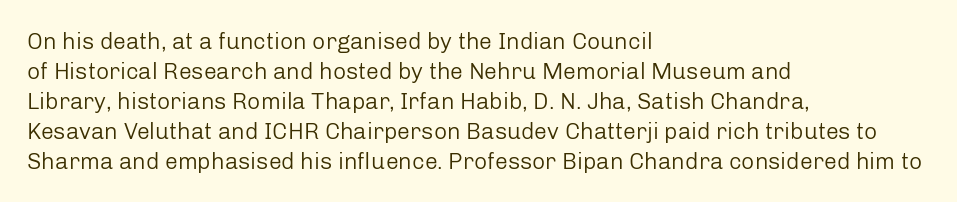
The image shows 23 px text type, upright; set left-aligned, normal line spacing (1.3x), normal letter spacing, not underlined.
